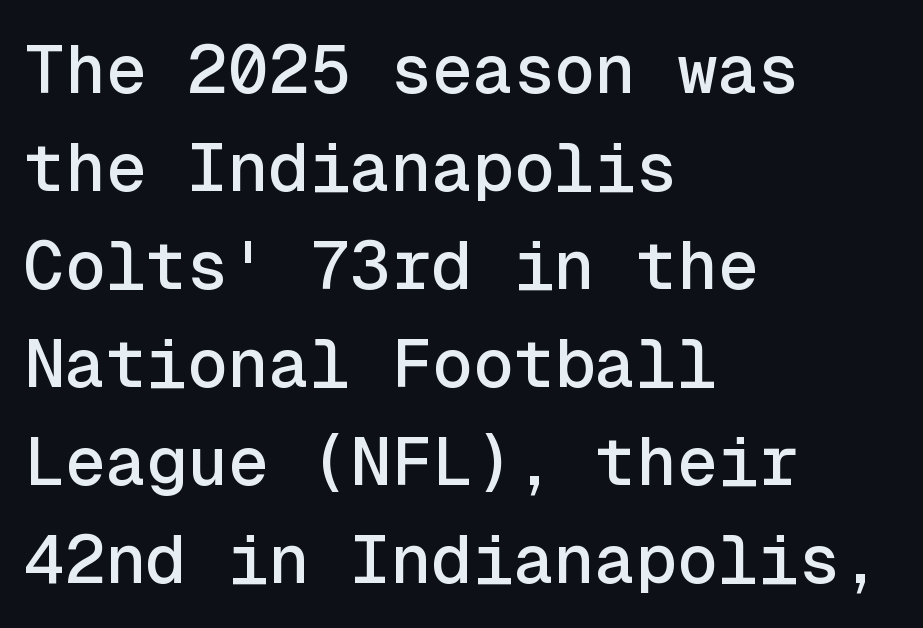
The image shows 68 px sans-serif type, upright, monospaced; set left-aligned, normal line spacing (1.44x), normal letter spacing, not underlined; a medium x-height.
